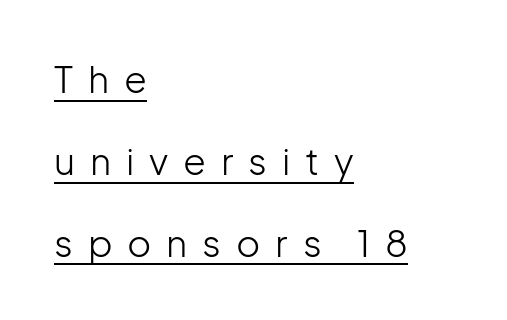
Loose tracking; the words dissolve into strings of separated letters. A baseline rule has been typeset under these characters. The leading is generous, giving the passage an open texture. Looks like regular typesetting: each glyph gets only the width it needs. The face looks like a standard text weight, possibly lighter.
